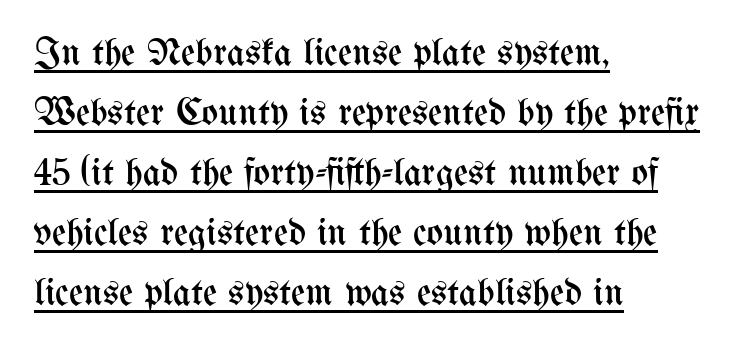
{"italic": "no", "bold": "no", "weight": "regular", "width": "condensed", "stroke_contrast": "medium", "x_height": "medium", "monospaced": "no", "underline": "yes", "align": "left", "line_spacing": "normal", "line_spacing_ratio": 1.54, "letter_spacing": "normal", "letter_spacing_em": 0.0, "glyph_px": 39}
